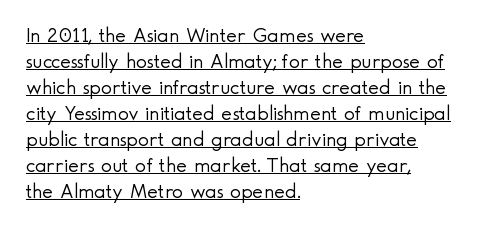
{"italic": "no", "bold": "no", "underline": "yes", "align": "left", "line_spacing_ratio": 1.24, "letter_spacing": "normal", "letter_spacing_em": 0.0, "glyph_px": 21}
